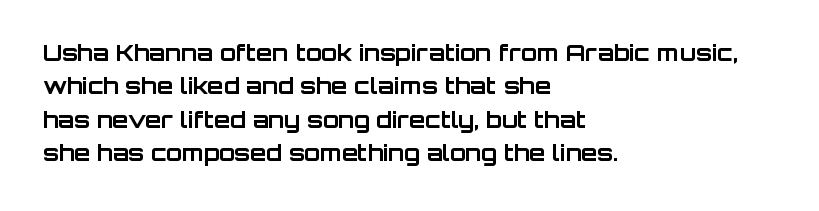
Every letter is thick-stroked: bold, no question. The space directly below the letters is spotless. How would I describe the line gaps? Plain and ordinary. A classic flush-left, rag-right setting is used for this passage. The specimen reads as upright at a glance.
